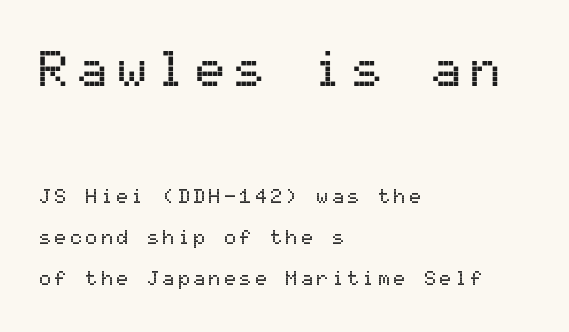
{"serif": "no", "italic": "no", "width": "normal", "stroke_contrast": "medium", "x_height": "medium", "monospaced": "yes", "underline": "no", "align": "left", "line_spacing": "loose", "line_spacing_ratio": 2.05, "larger_block": "first", "size_ratio": 2.55, "glyph_px": 51}
